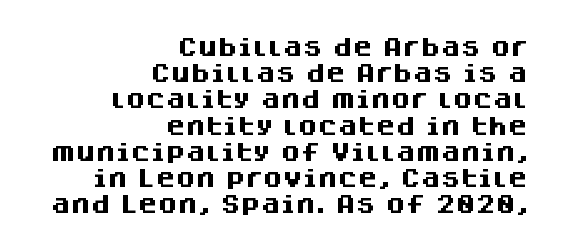
{"italic": "no", "bold": "yes", "underline": "no", "align": "right", "line_spacing": "normal", "line_spacing_ratio": 1.31, "letter_spacing": "normal", "letter_spacing_em": 0.0, "glyph_px": 20}
